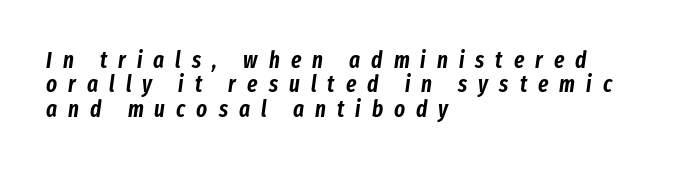
The line-height multiplier appears low, near solid setting. The text carries the slant typical of an italic or oblique font. Beneath every word, the page is bare. These lines have a slow, spaced-out rhythm from letter to letter. Caption: multi-line text, flush left, ragged right.
